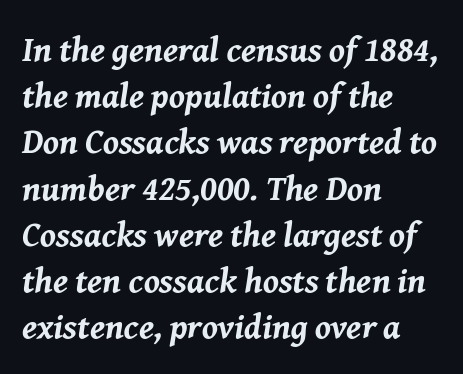
This sample is left-justified, so line endings fall wherever the words run out. These lines keep a tight, regular rhythm from letter to letter. Compared with typical paragraphs, the rows here are spaced about the same. You could not count columns in this text — the font is proportionally spaced. Weight check: bold — yes, fully. The letters are slanted; this is an italic face.
